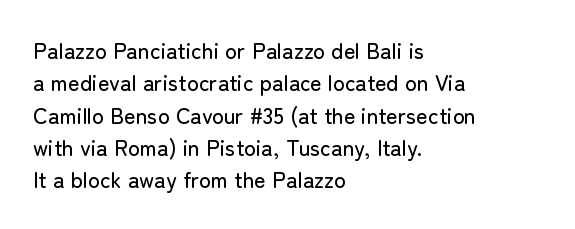
Bare-footed words on every line. The space between consecutive lines is moderate. Caption: standard tracking, unaltered. The lettering holds an erect, upright posture throughout. The text block is weighted toward the left margin, trailing off unevenly rightward.
